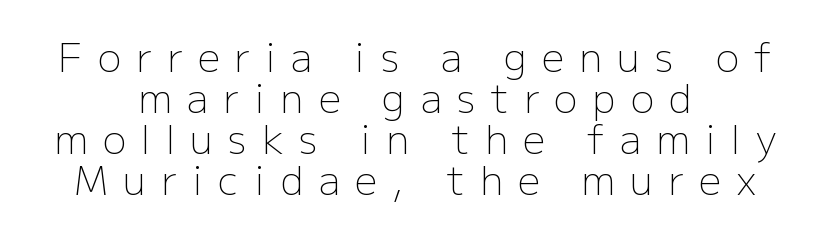
Inter-character spacing is expanded well beyond the font's built-in metrics. One glance says dense: line gaps are narrower than usual. Regarding serifs, this sample does without them. Check under the words: just untouched page. The lettering holds an erect, upright posture throughout. The passage is arranged like a title page — every line centered.
